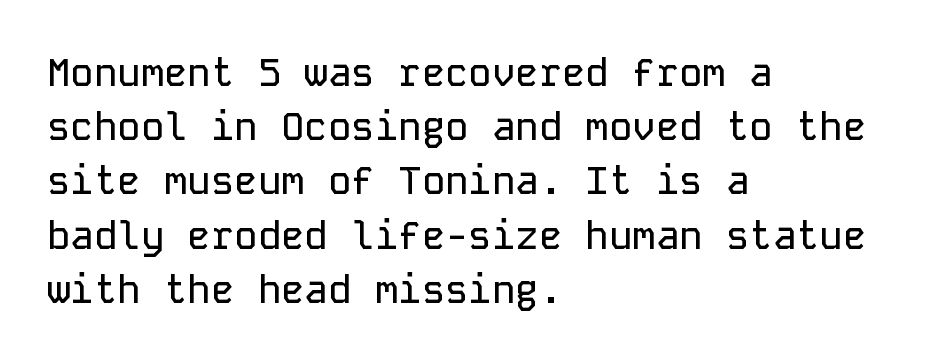
Q: Is the text italic (slanted)? A: No, it is upright.
Q: Is the typeface a serif or a sans-serif typeface? A: Sans-serif.
Q: Is the text underlined? A: No.
Q: How is the paragraph aligned? A: Left-aligned.
Q: Is the spacing between letters normal or unusually wide? A: Normal.
Q: Is the spacing between lines tight, normal or loose? A: Normal.
Q: Width (condensed, normal, or wide)? A: Normal.
Q: Stroke contrast? A: Low.
Q: x-height? A: Medium.
Q: Monospaced? A: Yes.
